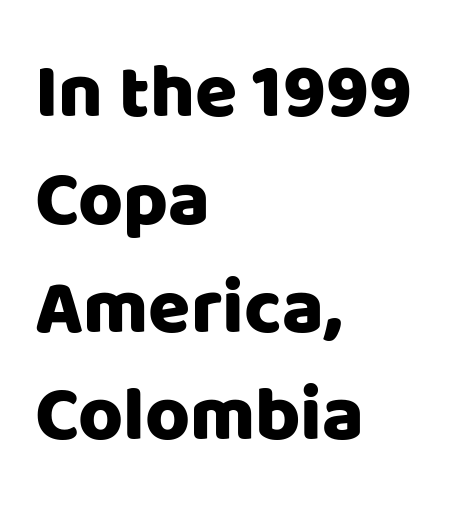
The image shows 77 px sans-serif type, upright; set left-aligned, normal line spacing (1.4x), normal letter spacing, not underlined; low stroke contrast and a large x-height.
